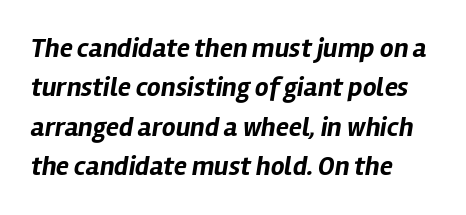
The image shows 27 px bold type, italic (leaning right); set left-aligned, normal line spacing (1.46x), normal letter spacing, not underlined.
